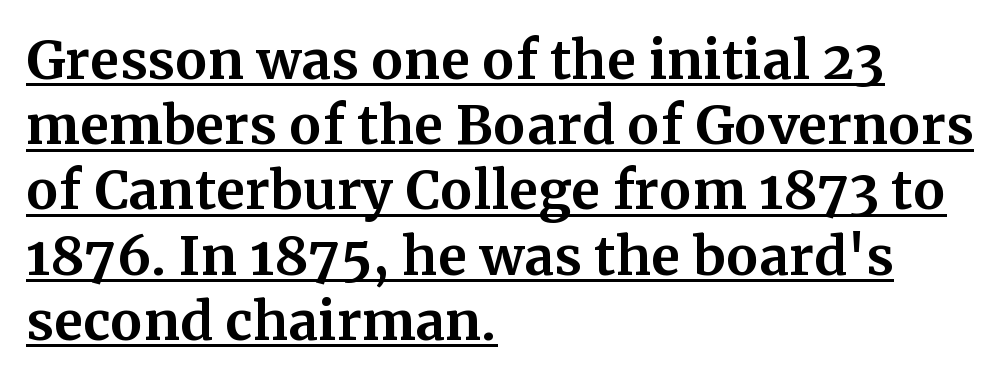
The image shows 53 px bold serif type, upright; set left-aligned, line spacing 1.23x, normal letter spacing, underlined; medium stroke contrast and a medium x-height.
